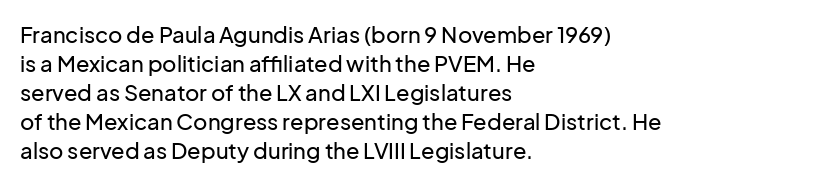
Q: Is the text italic (slanted)? A: No, it is upright.
Q: Is the text underlined? A: No.
Q: How is the paragraph aligned? A: Left-aligned.
Q: Is the spacing between letters normal or unusually wide? A: Normal.
Q: Is the spacing between lines tight, normal or loose? A: Normal.
